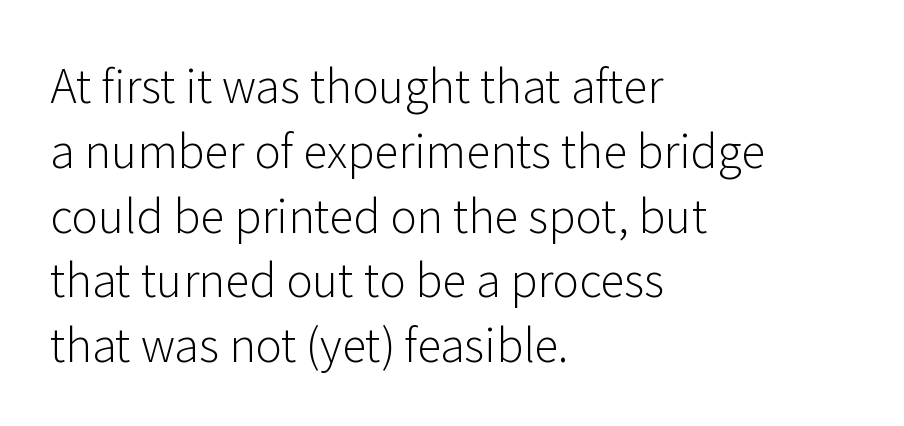
The image shows 45 px light sans-serif type, upright; set left-aligned, normal line spacing (1.44x), normal letter spacing, not underlined; low stroke contrast and a medium x-height.
